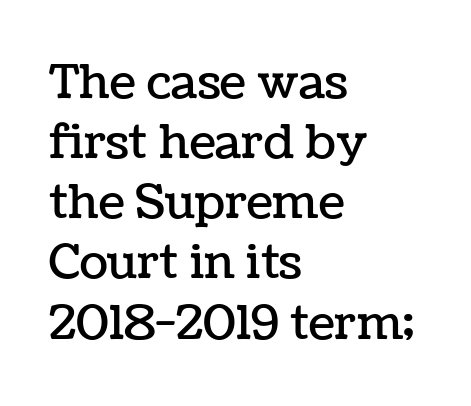
The image shows 47 px text type, upright; set left-aligned, normal line spacing (1.28x), normal letter spacing, not underlined; low stroke contrast and a medium x-height.
